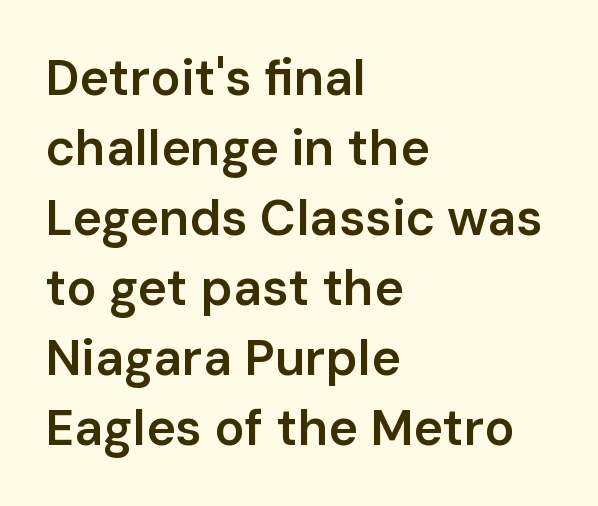
The image shows 50 px semibold sans-serif type, upright; set left-aligned, normal line spacing (1.4x), normal letter spacing, not underlined; low stroke contrast and a medium x-height.
